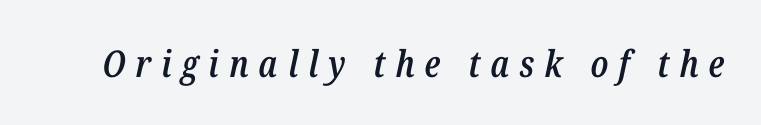
The image shows 37 px semibold, condensed type, italic (leaning right); set unusually wide letter spacing (+0.27 em), not underlined; low stroke contrast and a medium x-height.
